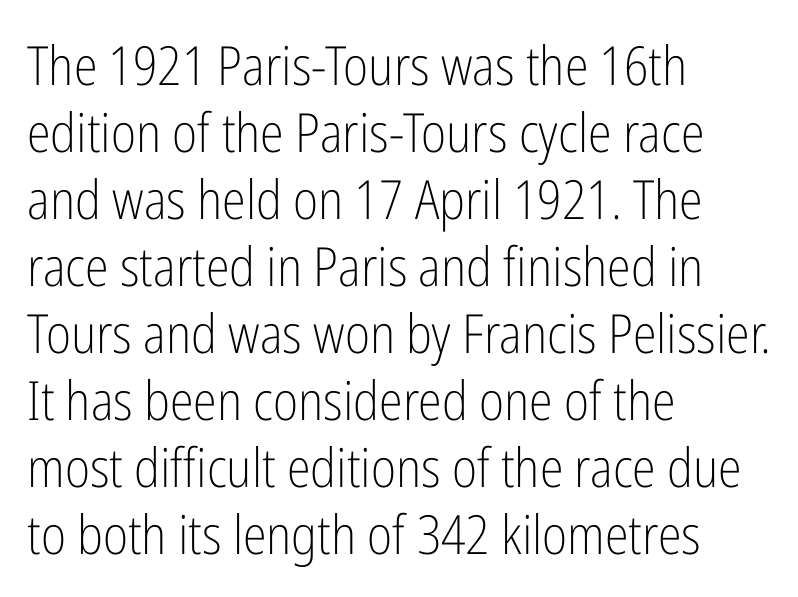
{"serif": "no", "italic": "no", "bold": "no", "weight": "light", "width": "condensed", "stroke_contrast": "low", "x_height": "medium", "monospaced": "no", "underline": "no", "align": "left", "line_spacing_ratio": 1.24, "letter_spacing": "normal", "letter_spacing_em": 0.0, "glyph_px": 54}
